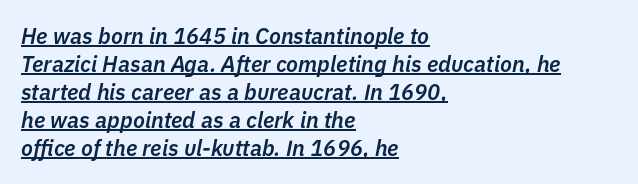
The image shows 22 px text type, italic (leaning right); set left-aligned, normal line spacing (1.27x), normal letter spacing, underlined.
